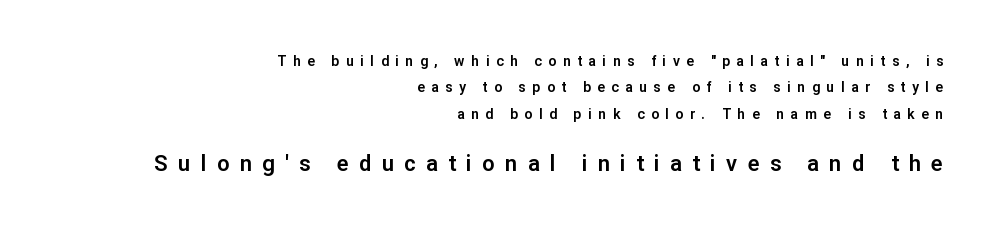
Display-style spreading of the glyphs; the letterfit is very open. No word sits above an underline. Which chunk is bigger? The second one — the bottom block dwarfs the top. Ascenders rise straight up at ninety degrees. Notice how the passage keeps a crisp vertical edge on the right only.
